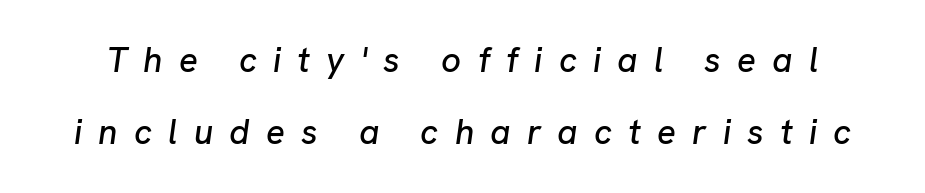
Characters are canted at an angle relative to the baseline's perpendicular. The strip under each line holds only bare page. The tracking jumps out immediately: characters are airy and widely separated. You could fit nearly another row in the gap between these rows. Think of a printed novel: that variable character pitch is what you see here.
